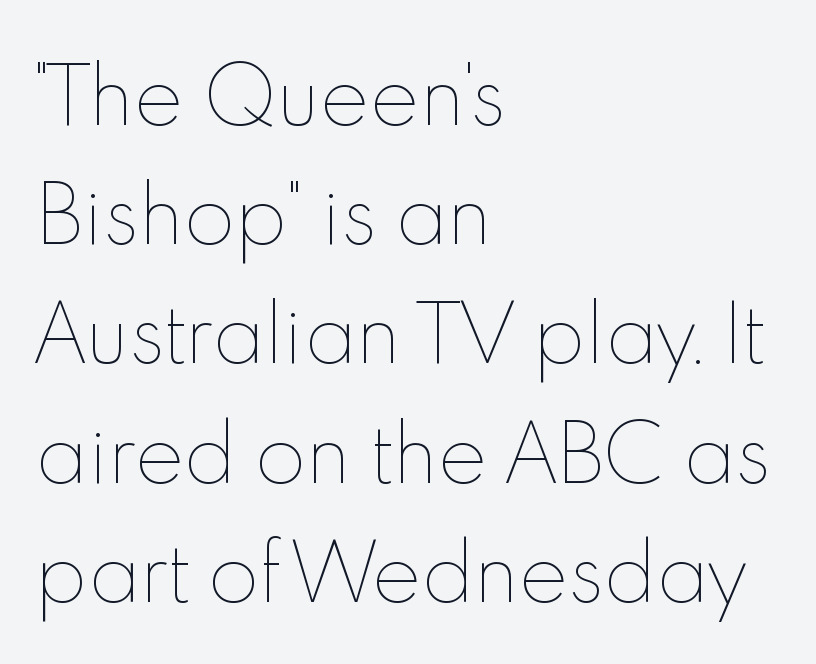
Descender tails drop into unmarked territory. Layout note: lines flush left. This sample uses an upright cut, with every glyph sitting square on the baseline. A typesetter would call this proportional, since set widths differ per character.
